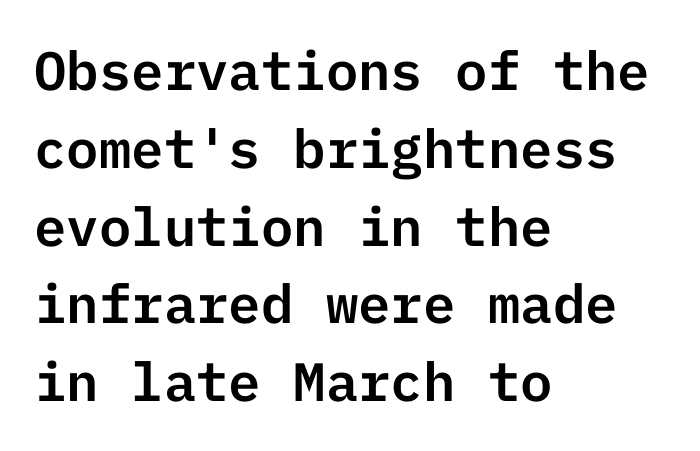
{"serif": "no", "italic": "no", "width": "normal", "stroke_contrast": "low", "x_height": "medium", "underline": "no", "align": "left", "line_spacing": "normal", "line_spacing_ratio": 1.44, "letter_spacing": "normal", "letter_spacing_em": 0.0, "glyph_px": 54}
